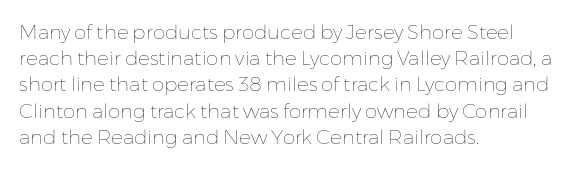
{"italic": "no", "bold": "no", "underline": "no", "align": "left", "line_spacing": "normal", "line_spacing_ratio": 1.31, "letter_spacing": "normal", "letter_spacing_em": 0.0, "glyph_px": 20}
